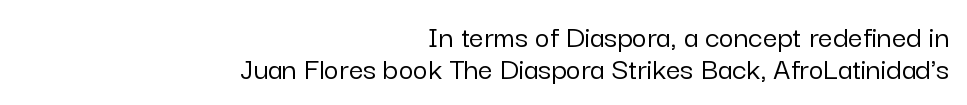
Q: Is the text italic (slanted)? A: No, it is upright.
Q: Is the typeface a serif or a sans-serif typeface? A: Sans-serif.
Q: Is the text underlined? A: No.
Q: How is the paragraph aligned? A: Right-aligned.
Q: Is the spacing between letters normal or unusually wide? A: Normal.
Q: Is the spacing between lines tight, normal or loose? A: Tight.
Q: Width (condensed, normal, or wide)? A: Normal.
Q: Stroke contrast? A: Low.
Q: x-height? A: Medium.
Q: Monospaced? A: No.
